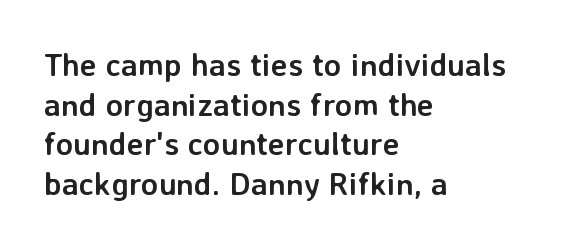
The image shows 32 px semibold sans-serif type, upright; set left-aligned, line spacing 1.24x, normal letter spacing, not underlined; low stroke contrast and a medium x-height.
